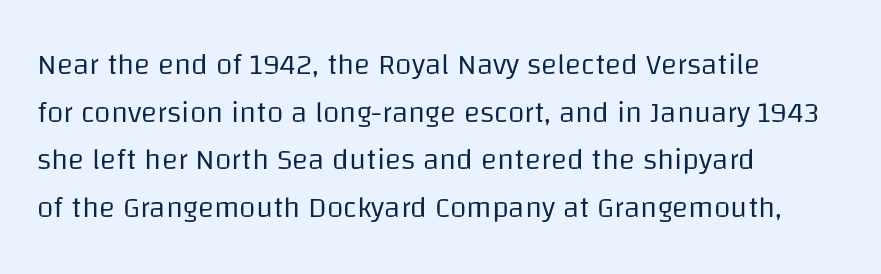
The image shows 30 px regular-weight sans-serif type, upright; set left-aligned, normal line spacing (1.59x), normal letter spacing, not underlined; low stroke contrast and a large x-height.
